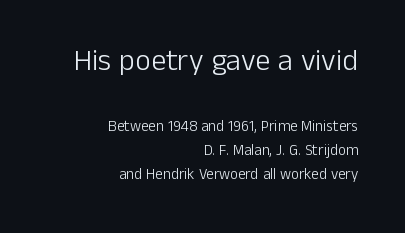
The image shows 30 px light sans-serif type, upright; set right-aligned, normal line spacing (1.6x), normal letter spacing, not underlined; the first (top) block is 2.0x larger; low stroke contrast and a medium x-height.
